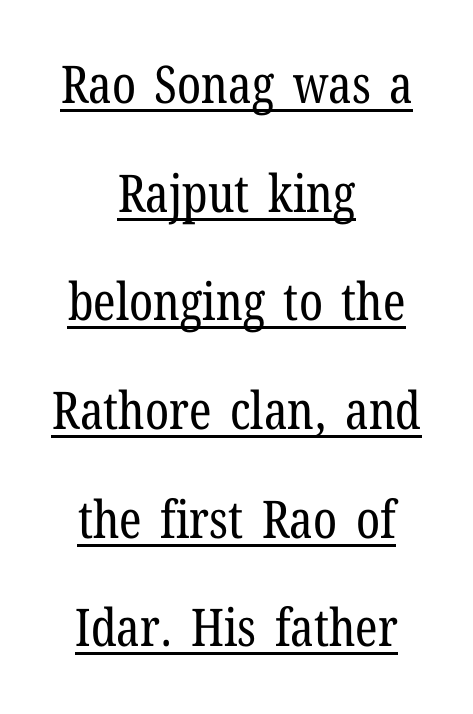
Q: Is the text bold? A: No.
Q: Is the text italic (slanted)? A: No, it is upright.
Q: Is the typeface a serif or a sans-serif typeface? A: Serif.
Q: Is the text underlined? A: Yes.
Q: How is the paragraph aligned? A: Centered.
Q: Is the spacing between letters normal or unusually wide? A: Normal.
Q: Is the spacing between lines tight, normal or loose? A: Loose.
Q: Width (condensed, normal, or wide)? A: Condensed.
Q: Stroke contrast? A: Low.
Q: x-height? A: Medium.
Q: Monospaced? A: No.
